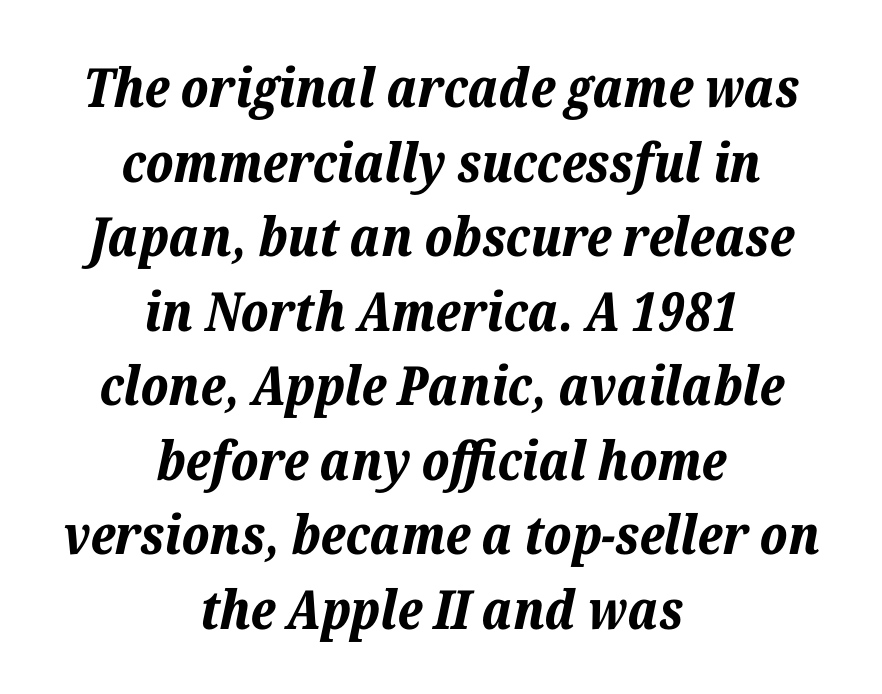
{"italic": "yes", "lean": "right", "slant_degrees": 12, "bold": "yes", "weight": "bold", "width": "normal", "stroke_contrast": "low", "x_height": "medium", "monospaced": "no", "underline": "no", "align": "center", "line_spacing": "normal", "line_spacing_ratio": 1.38, "letter_spacing": "normal", "letter_spacing_em": 0.0, "glyph_px": 54}
